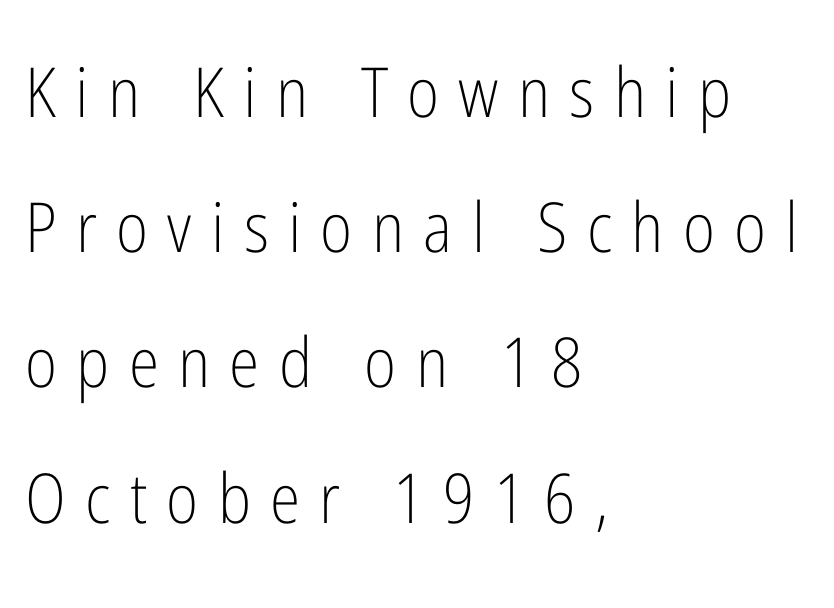
The image shows 69 px light, condensed sans-serif type, upright; set left-aligned, loose line spacing (1.96x), unusually wide letter spacing (+0.28 em), not underlined; low stroke contrast and a medium x-height.
